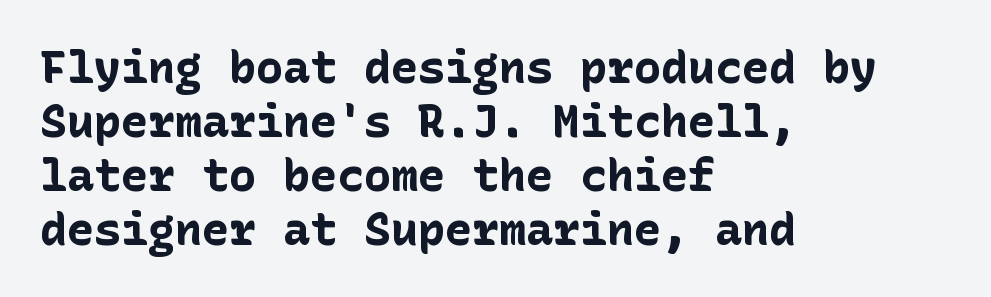
Default kerning and tracking; the words read as compact shapes. These words are printed bold, with thick strokes throughout. Compared with a centered layout, this one pins lines to the left instead. This rendering features lettering with no underline. Ordinary non-slanted type is in use. The characters display no serif detailing; their extremities are plain.
